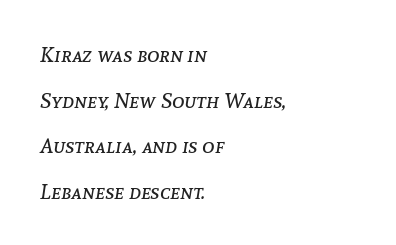
{"italic": "yes", "lean": "right", "slant_degrees": 8, "bold": "no", "underline": "no", "align": "left", "line_spacing": "loose", "line_spacing_ratio": 2.17, "letter_spacing": "normal", "letter_spacing_em": 0.0, "glyph_px": 21}
